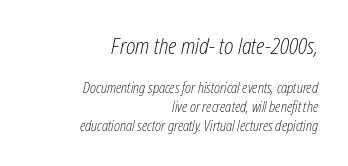
{"italic": "yes", "lean": "right", "slant_degrees": 12, "bold": "no", "underline": "no", "align": "right", "line_spacing": "normal", "line_spacing_ratio": 1.36, "letter_spacing": "normal", "letter_spacing_em": 0.0, "larger_block": "first", "size_ratio": 1.57, "glyph_px": 22}
